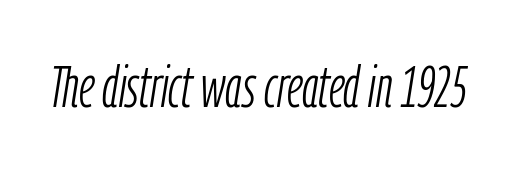
Rule under the text: the space is simply empty. The passage shown is typed in a proportional face where columns would drift. Nothing unusual about the tracking: characters are spaced as the font intends. If you drew a line through each stem, it would be angled.
